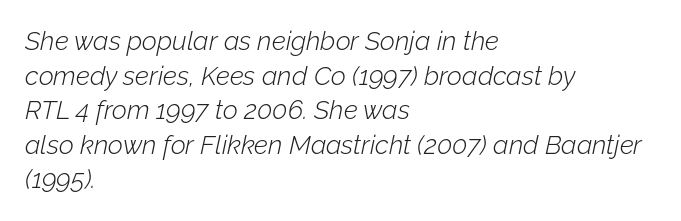
Short note: letters normally spaced. The font's italic variant was chosen for this text. These lines are set flush left with a ragged right edge. Normally led — the rows are evenly, conventionally spaced. The strip under each line holds only bare page.
